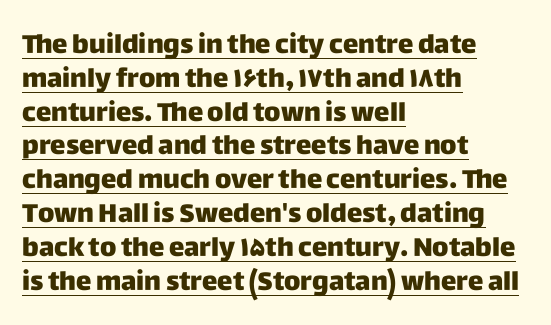
The horizontal fit of the characters is conventional and even. Does a line run under the words? Yes, clearly. What's the leading like? Ordinary, nothing unusual. Where is the straight margin? On the left.
